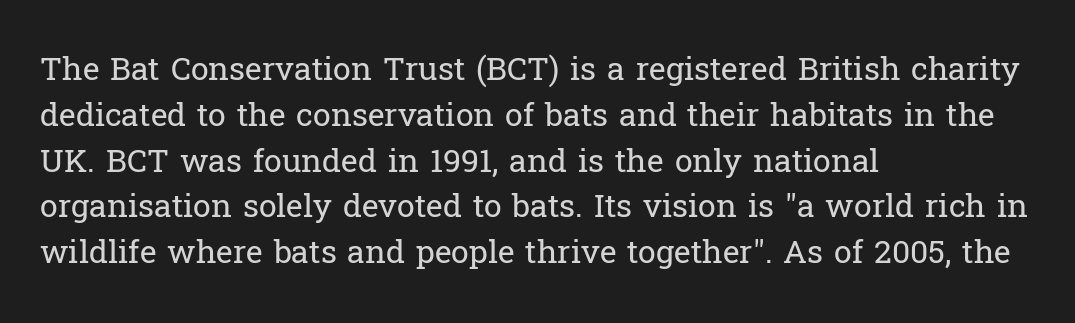
{"serif": "yes", "italic": "no", "bold": "no", "weight": "regular", "width": "normal", "stroke_contrast": "low", "x_height": "medium", "monospaced": "no", "underline": "no", "align": "left", "line_spacing": "normal", "line_spacing_ratio": 1.43, "letter_spacing": "normal", "letter_spacing_em": 0.0, "glyph_px": 32}
